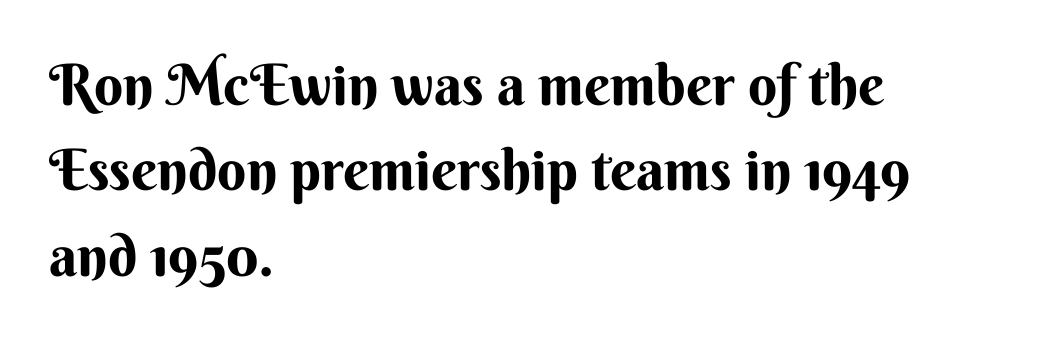
Proportional: the letters do not fall into vertical columns. Does the lettering tilt? It doesn't — this is upright. Just letters on the line, the space beneath them empty. Students, note that the glyphs here touch the page at normal intervals. Line beginnings align vertically; line endings do not.
